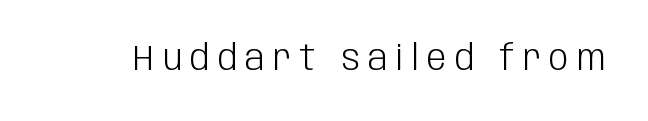
Words float on clear page, feet unadorned. Proportional: the letters do not fall into vertical columns. A typesetter would label this face a sans. The strokes are not fattened; the text isn't bold. Every stem runs plumb, perpendicular to the baseline. The gaps between neighbouring characters are conspicuously large.
